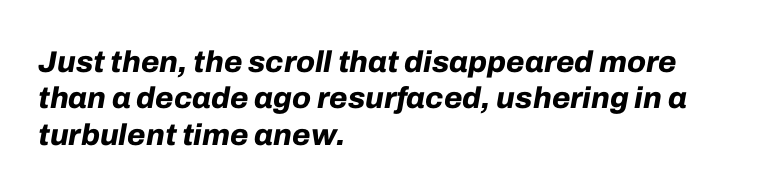
The image shows 30 px bold type, italic (leaning right); set left-aligned, line spacing 1.21x, normal letter spacing, not underlined; low stroke contrast and a medium x-height.
